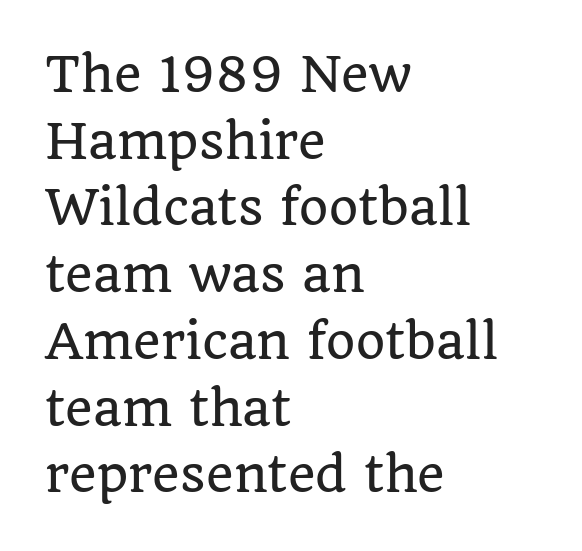
Unlike a clean sans, this face finishes its strokes with serifs. The leading is moderate, giving the passage an even texture. Reading down the block, your eye returns to a fixed left position each line. A bare baseline throughout the passage. A typesetter would call this proportional, since set widths differ per character.
